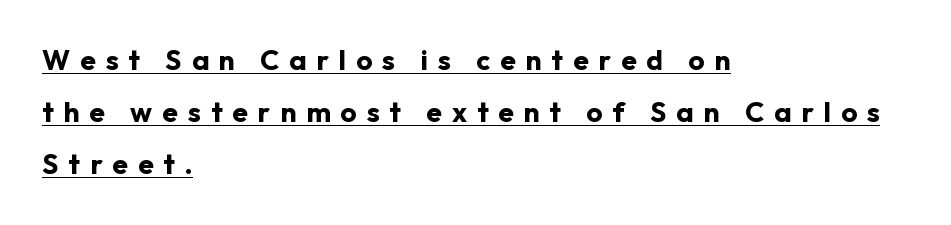
Q: Is the text bold? A: Yes.
Q: Is the text italic (slanted)? A: No, it is upright.
Q: Is the typeface a serif or a sans-serif typeface? A: Sans-serif.
Q: Is the text underlined? A: Yes.
Q: How is the paragraph aligned? A: Left-aligned.
Q: Is the spacing between letters normal or unusually wide? A: Unusually wide.
Q: Width (condensed, normal, or wide)? A: Normal.
Q: Stroke contrast? A: Low.
Q: x-height? A: Medium.
Q: Monospaced? A: No.
